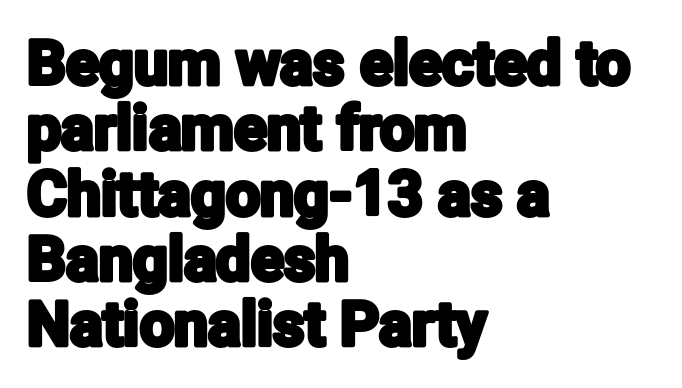
{"serif": "no", "italic": "no", "width": "condensed", "stroke_contrast": "low", "x_height": "medium", "monospaced": "no", "underline": "no", "align": "left", "line_spacing": "tight", "line_spacing_ratio": 1.07, "letter_spacing": "normal", "letter_spacing_em": 0.0, "glyph_px": 61}
